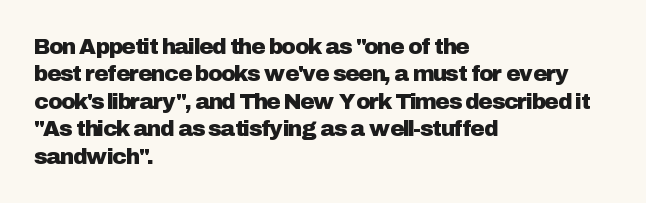
Q: Is the text italic (slanted)? A: No, it is upright.
Q: Is the text underlined? A: No.
Q: How is the paragraph aligned? A: Left-aligned.
Q: Is the spacing between letters normal or unusually wide? A: Normal.
Q: Is the spacing between lines tight, normal or loose? A: Normal.
